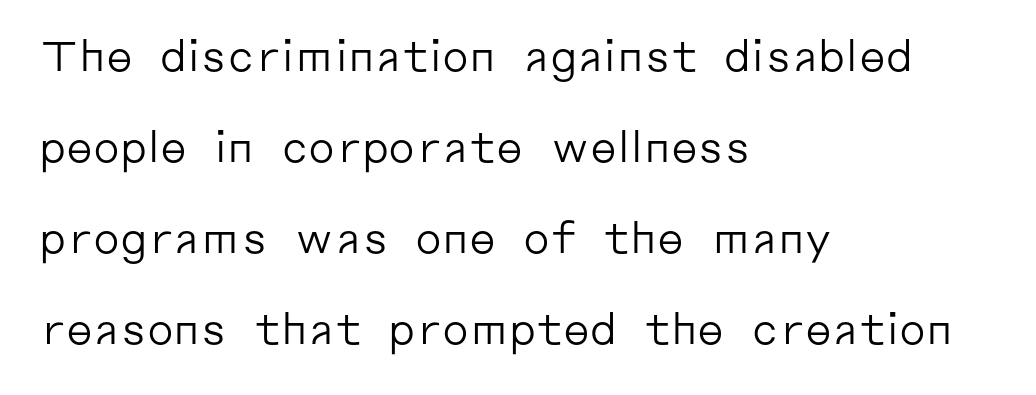
Q: Is the text bold? A: No.
Q: Is the text italic (slanted)? A: No, it is upright.
Q: Is the typeface a serif or a sans-serif typeface? A: Sans-serif.
Q: Is the text underlined? A: No.
Q: How is the paragraph aligned? A: Left-aligned.
Q: Is the spacing between letters normal or unusually wide? A: Normal.
Q: Is the spacing between lines tight, normal or loose? A: Loose.
Q: Width (condensed, normal, or wide)? A: Normal.
Q: Stroke contrast? A: Low.
Q: x-height? A: Medium.
Q: Monospaced? A: No.
